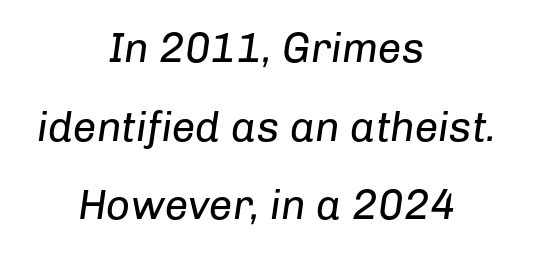
No word sits above an underline. Horizontally, the lines are justified to the midpoint only. If you drew a line through each stem, it would be angled. Is the letter spacing exaggerated? No — it looks like the ordinary default.
